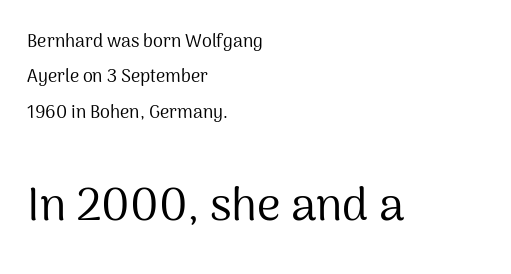
Is this a fixed-width face? No — the glyphs have proportional, varying widths. The letterforms sit shoulder to shoulder at normal distance. The lower block of text is set noticeably larger than the block above it. Compared with typical paragraphs, the rows here are farther apart. The type sits square on the baseline with zero lean. Notice how the passage keeps a crisp vertical edge on the left only.
